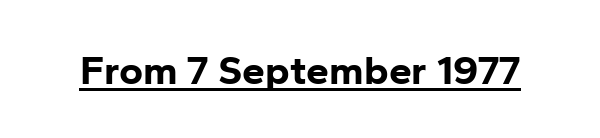
{"serif": "no", "italic": "no", "bold": "yes", "weight": "bold", "width": "normal", "stroke_contrast": "low", "x_height": "medium", "monospaced": "no", "underline": "yes", "letter_spacing": "normal", "letter_spacing_em": 0.0, "glyph_px": 41}
